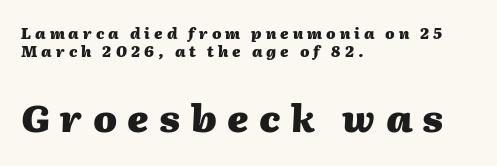
The glyphs look as if they've been sheared to an angle. Proportional: the letters do not fall into vertical columns. The emphasis by scale lands on block number two, below. Each glyph is drawn with heavy, bold strokes. The lines are quadded left.
